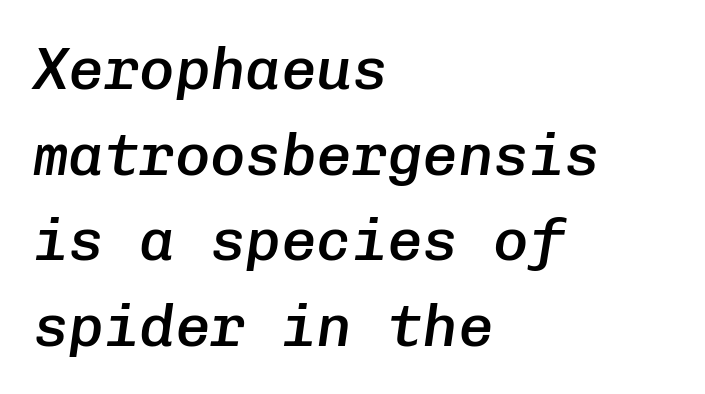
{"italic": "yes", "lean": "right", "slant_degrees": 8, "bold": "semi", "weight": "semibold", "width": "normal", "stroke_contrast": "low", "x_height": "medium", "monospaced": "yes", "underline": "no", "align": "left", "line_spacing": "normal", "line_spacing_ratio": 1.45, "letter_spacing": "normal", "letter_spacing_em": 0.0, "glyph_px": 59}
